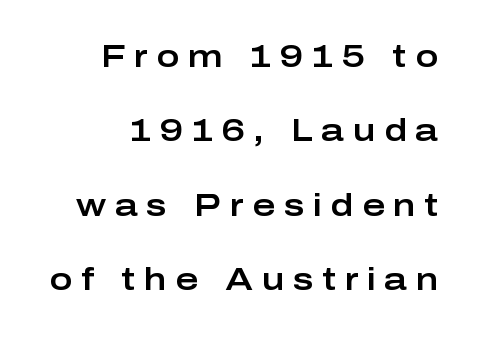
The image shows 31 px wide sans-serif type, upright; set right-aligned, loose line spacing (2.4x), unusually wide letter spacing (+0.28 em), not underlined; low stroke contrast and a medium x-height.
